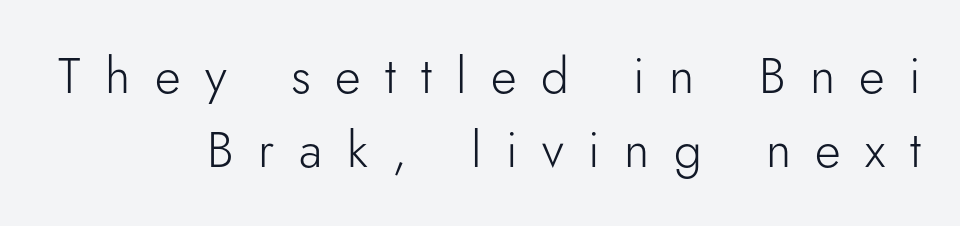
Q: Is the text bold? A: No.
Q: Is the text italic (slanted)? A: No, it is upright.
Q: Is the typeface a serif or a sans-serif typeface? A: Sans-serif.
Q: Is the text underlined? A: No.
Q: How is the paragraph aligned? A: Right-aligned.
Q: Is the spacing between letters normal or unusually wide? A: Unusually wide.
Q: Is the spacing between lines tight, normal or loose? A: Normal.
Q: Width (condensed, normal, or wide)? A: Normal.
Q: Stroke contrast? A: Low.
Q: x-height? A: Small.
Q: Monospaced? A: No.
